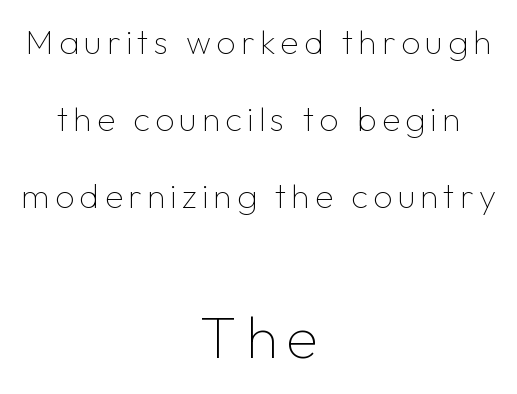
Q: Is the text bold? A: No.
Q: Is the text italic (slanted)? A: No, it is upright.
Q: Is the typeface a serif or a sans-serif typeface? A: Sans-serif.
Q: Is the text underlined? A: No.
Q: How is the paragraph aligned? A: Centered.
Q: Is the spacing between lines tight, normal or loose? A: Loose.
Q: Which block of text is set in a larger size, the first (top) or the second (bottom)? A: The second (bottom) one.
Q: Width (condensed, normal, or wide)? A: Normal.
Q: Stroke contrast? A: Low.
Q: x-height? A: Medium.
Q: Monospaced? A: No.
